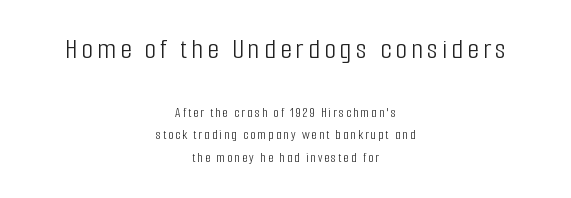
{"serif": "no", "italic": "no", "bold": "no", "weight": "light", "width": "condensed", "stroke_contrast": "low", "x_height": "medium", "monospaced": "no", "underline": "no", "align": "center", "line_spacing": "normal", "line_spacing_ratio": 1.62, "larger_block": "first", "size_ratio": 2.14, "glyph_px": 30}
